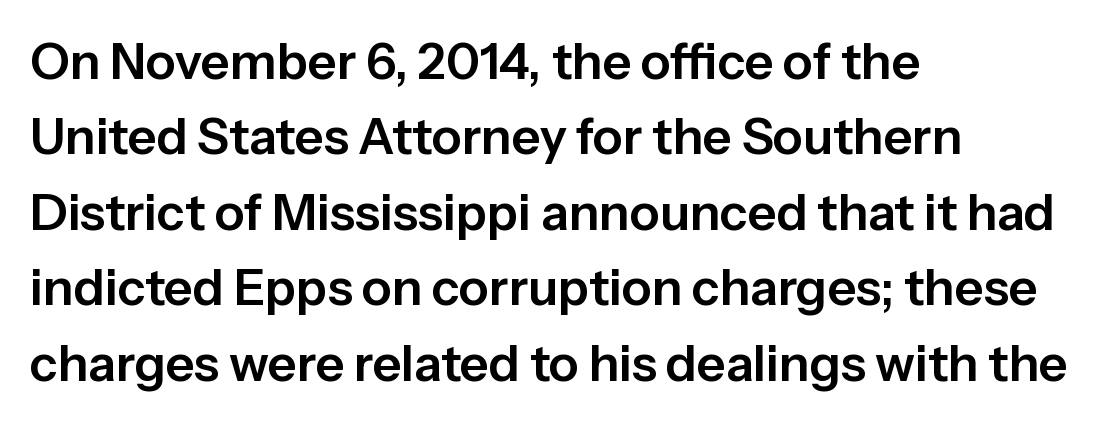
The image shows 50 px sans-serif type, upright; set left-aligned, normal line spacing (1.51x), normal letter spacing, not underlined; low stroke contrast and a medium x-height.
